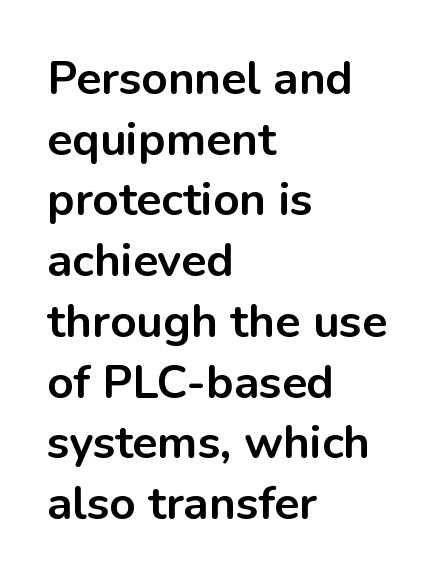
{"serif": "no", "italic": "no", "bold": "yes", "weight": "bold", "width": "normal", "stroke_contrast": "low", "x_height": "medium", "monospaced": "no", "underline": "no", "align": "left", "line_spacing": "normal", "line_spacing_ratio": 1.32, "letter_spacing": "normal", "letter_spacing_em": 0.0, "glyph_px": 46}
